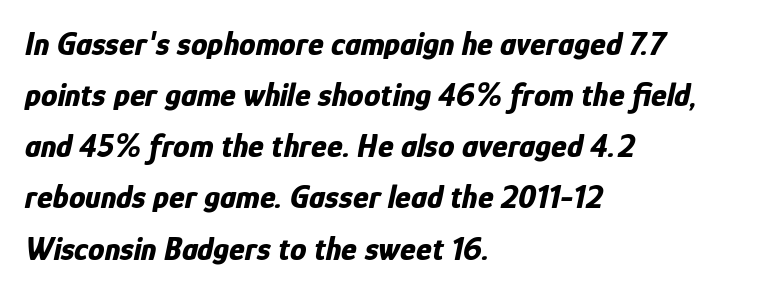
The image shows 33 px bold, condensed type, italic (leaning right); set left-aligned, normal line spacing (1.55x), normal letter spacing, not underlined; low stroke contrast and a medium x-height.
